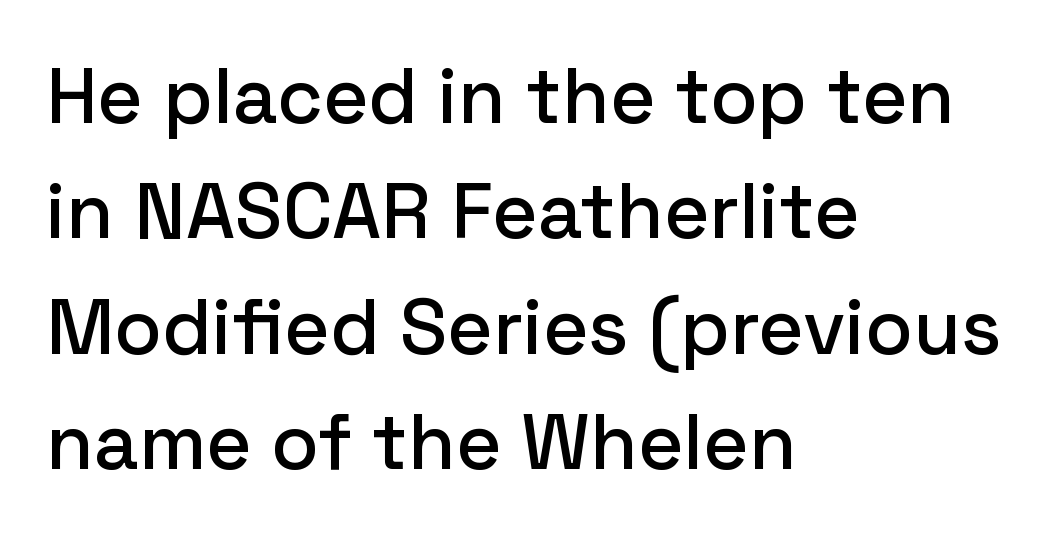
The image shows 78 px sans-serif type, upright; set left-aligned, normal line spacing (1.48x), normal letter spacing, not underlined; low stroke contrast and a medium x-height.
